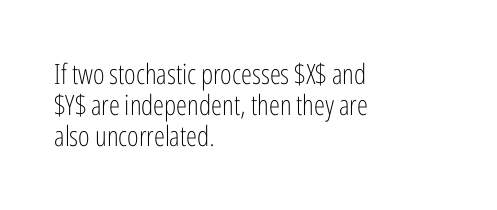
The image shows 28 px light, condensed sans-serif type, upright; set left-aligned, tight line spacing (1.11x), normal letter spacing, not underlined; low stroke contrast and a medium x-height.
